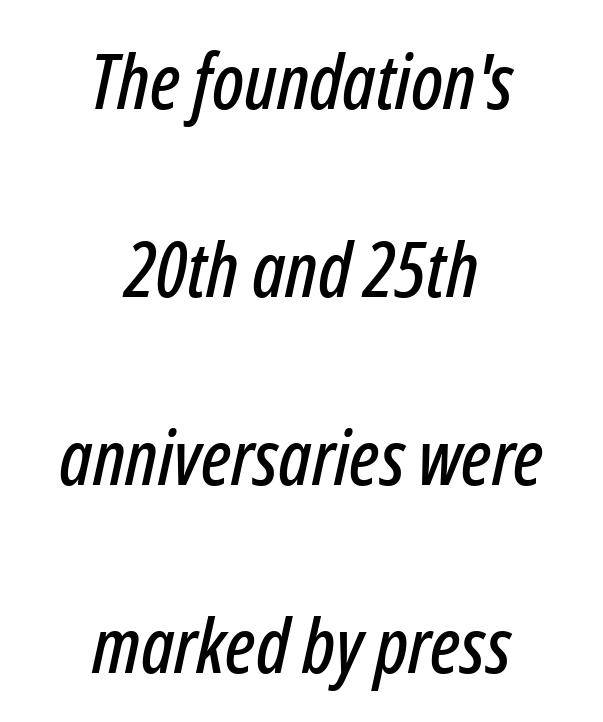
Leftover space on each line is divided equally before and after the words. Each row of text sits above clean, open space. These lines were composed using italics. Is this a fixed-width face? No — the glyphs have proportional, varying widths. How would I describe the line gaps? Wide and relaxed.
